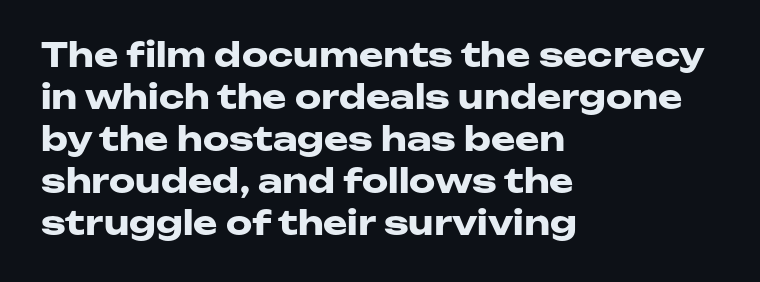
Q: Is the text bold? A: Yes.
Q: Is the text italic (slanted)? A: No, it is upright.
Q: Is the typeface a serif or a sans-serif typeface? A: Sans-serif.
Q: Is the text underlined? A: No.
Q: How is the paragraph aligned? A: Left-aligned.
Q: Is the spacing between letters normal or unusually wide? A: Normal.
Q: Is the spacing between lines tight, normal or loose? A: Normal.
Q: Width (condensed, normal, or wide)? A: Wide.
Q: Stroke contrast? A: Low.
Q: x-height? A: Medium.
Q: Monospaced? A: No.
